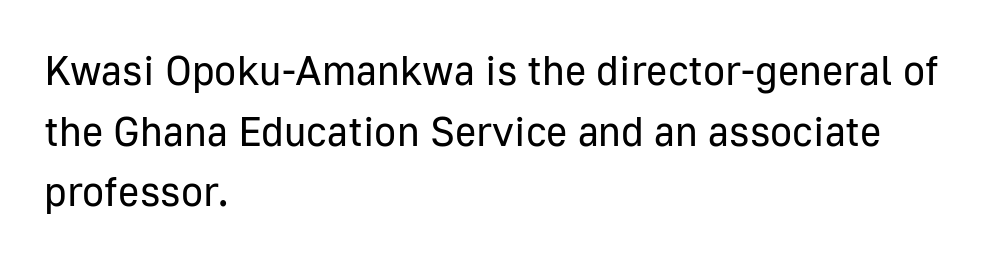
{"serif": "no", "italic": "no", "bold": "no", "weight": "regular", "width": "normal", "stroke_contrast": "low", "x_height": "medium", "monospaced": "no", "underline": "no", "align": "left", "line_spacing": "normal", "line_spacing_ratio": 1.48, "letter_spacing": "normal", "letter_spacing_em": 0.0, "glyph_px": 41}
